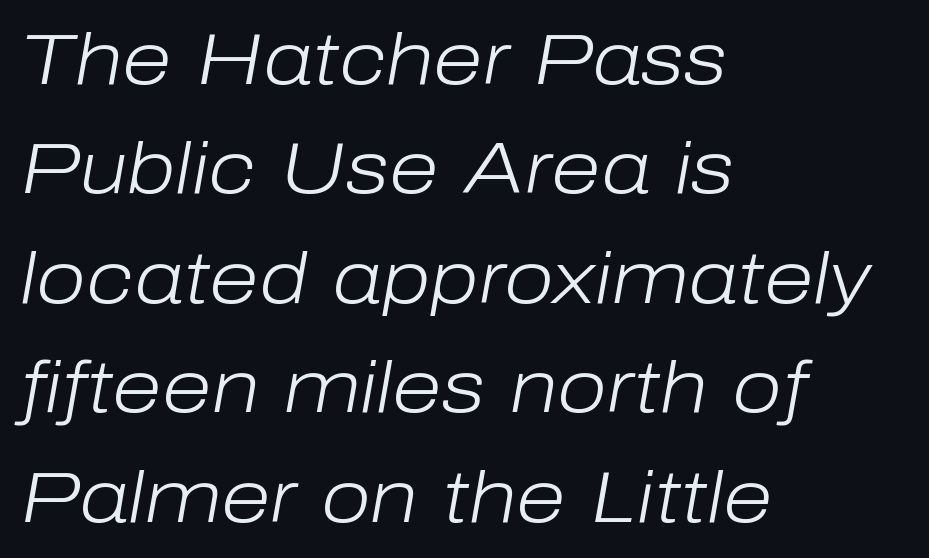
{"italic": "yes", "lean": "right", "slant_degrees": 10, "bold": "no", "weight": "light", "width": "normal", "stroke_contrast": "low", "x_height": "medium", "monospaced": "no", "underline": "no", "align": "left", "line_spacing": "normal", "line_spacing_ratio": 1.52, "letter_spacing": "normal", "letter_spacing_em": 0.0, "glyph_px": 72}
